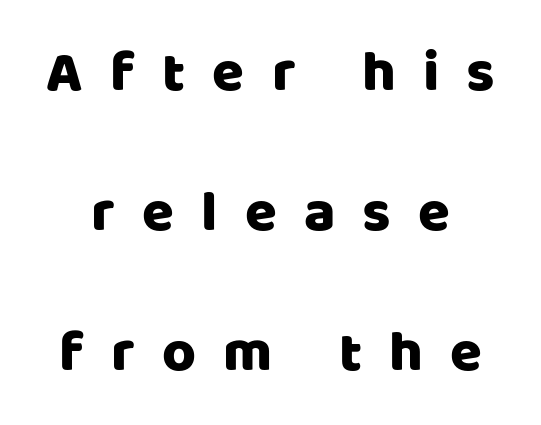
The image shows 58 px sans-serif type, upright; set loose line spacing (2.41x), unusually wide letter spacing (+0.47 em), not underlined; low stroke contrast and a large x-height.
